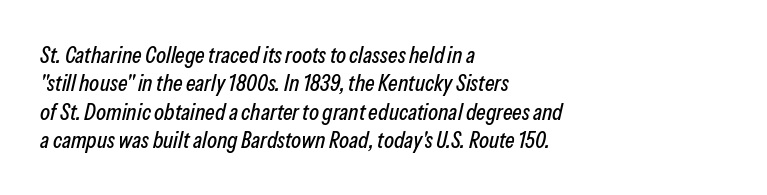
The image shows 23 px text type, italic (leaning right); set left-aligned, line spacing 1.23x, normal letter spacing, not underlined.
